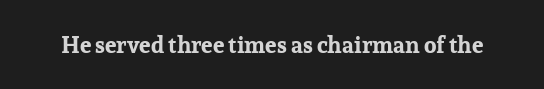
Notice how thick the strokes are: this is what a full bold looks like. In terms of letterspacing, this is plain default setting. The specimen omits any rule beneath the text block's lines. The lettering stays uniformly vertical, giving the passage a roman look.
